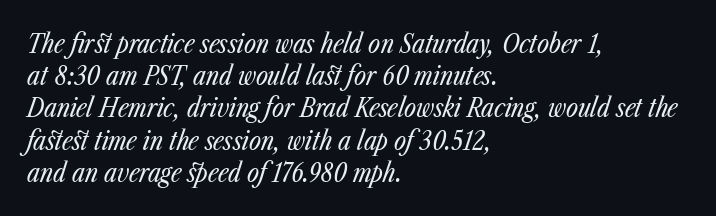
Q: Is the text bold? A: No.
Q: Is the text italic (slanted)? A: Yes, it leans right by about 23 degrees.
Q: Is the text underlined? A: No.
Q: How is the paragraph aligned? A: Left-aligned.
Q: Is the spacing between letters normal or unusually wide? A: Normal.
